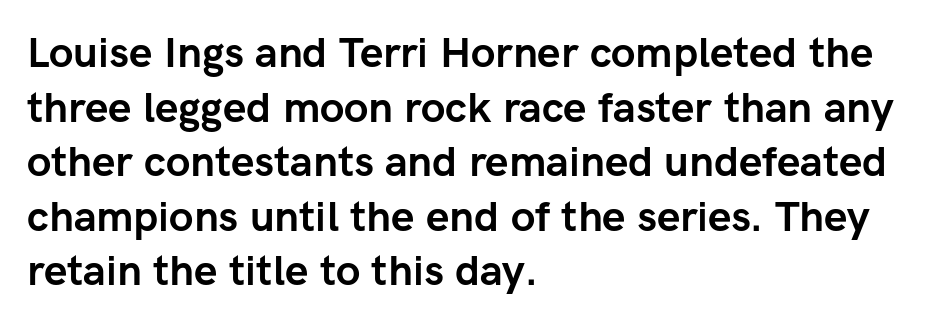
The image shows 42 px semibold sans-serif type, upright; set left-aligned, normal line spacing (1.3x), normal letter spacing, not underlined; low stroke contrast and a medium x-height.
